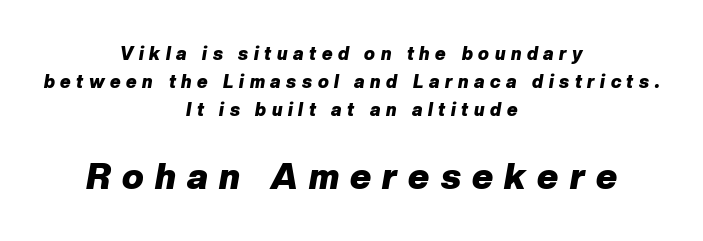
Q: Is the text bold? A: Yes.
Q: Is the text italic (slanted)? A: Yes, it leans right by about 10 degrees.
Q: Is the text underlined? A: No.
Q: How is the paragraph aligned? A: Centered.
Q: Is the spacing between letters normal or unusually wide? A: Unusually wide.
Q: Is the spacing between lines tight, normal or loose? A: Normal.
Q: Which block of text is set in a larger size, the first (top) or the second (bottom)? A: The second (bottom) one.
Q: Width (condensed, normal, or wide)? A: Normal.
Q: Stroke contrast? A: Low.
Q: x-height? A: Medium.
Q: Monospaced? A: No.
